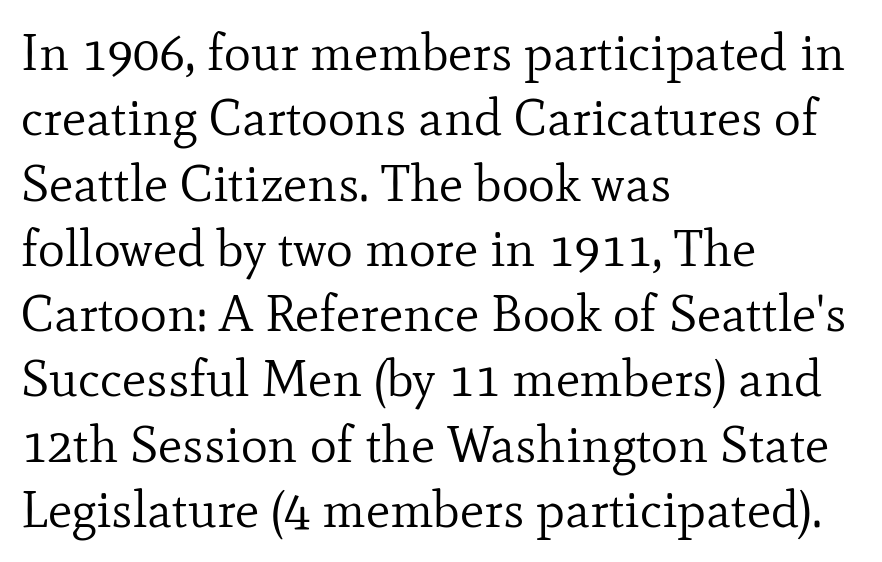
The image shows 51 px regular-weight serif type, upright; set left-aligned, normal line spacing (1.28x), normal letter spacing, not underlined; low stroke contrast and a small x-height.
